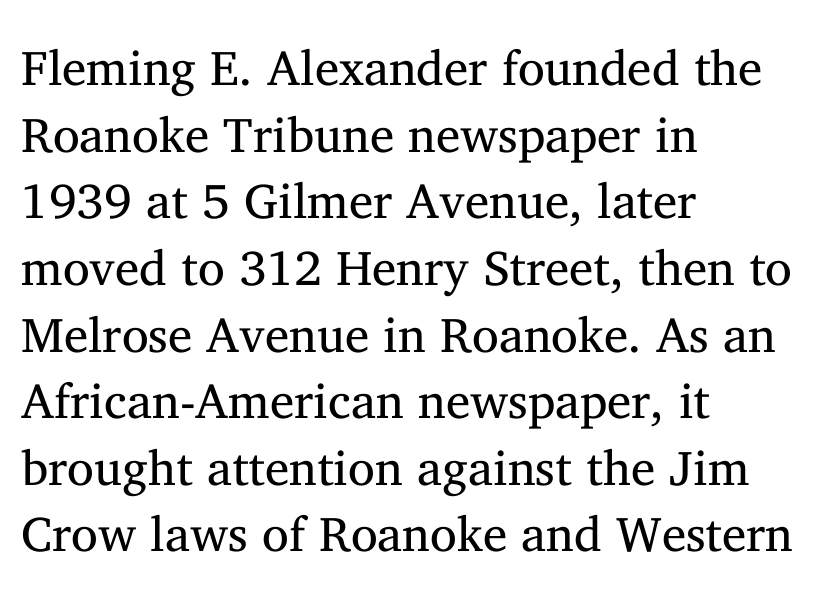
The rendering shows small feet on the letterforms — a serif design. The type sits square on the baseline with zero lean. Does the leading feel generous? No, just average. The cut favours lightness, reaching ordinary text weight at its darkest.
